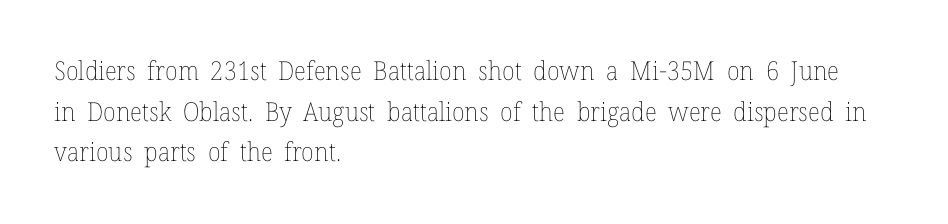
The image shows 26 px text type, upright; set left-aligned, normal line spacing (1.56x), normal letter spacing, not underlined.
